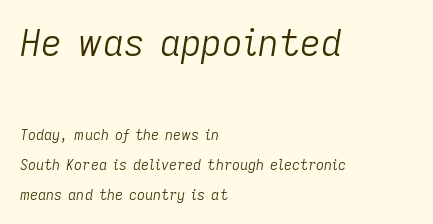
The image shows 36 px light type, italic (leaning right); set left-aligned, loose line spacing (2.14x), normal letter spacing, not underlined; the first (top) block is 2.57x larger; low stroke contrast and a medium x-height.
